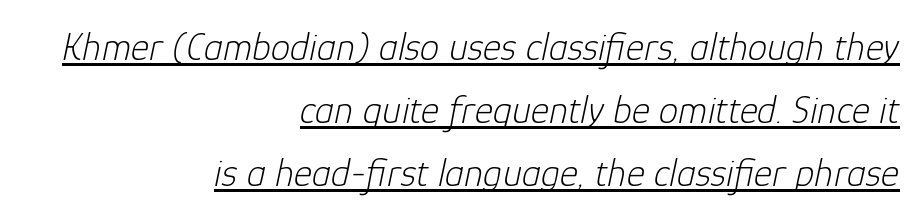
The image shows 39 px light type, italic (leaning right); set right-aligned, normal line spacing (1.61x), normal letter spacing, underlined; low stroke contrast and a medium x-height.
